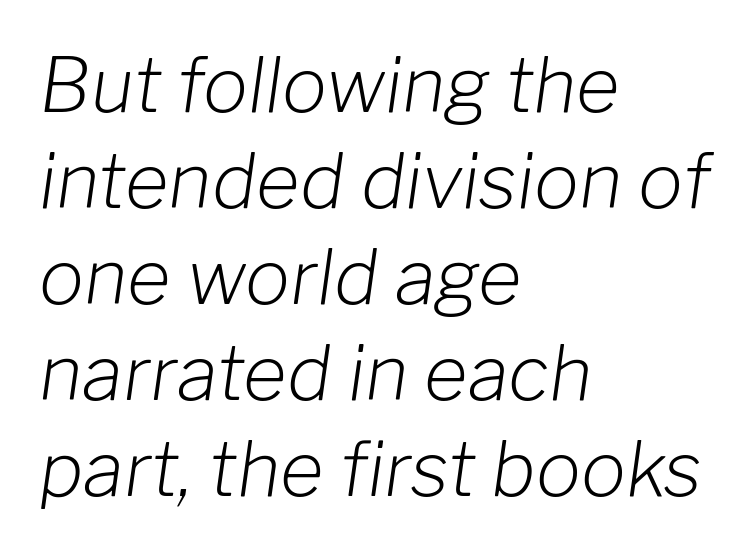
The image shows 75 px light type, italic (leaning right); set left-aligned, normal line spacing (1.28x), normal letter spacing, not underlined; low stroke contrast and a medium x-height.
